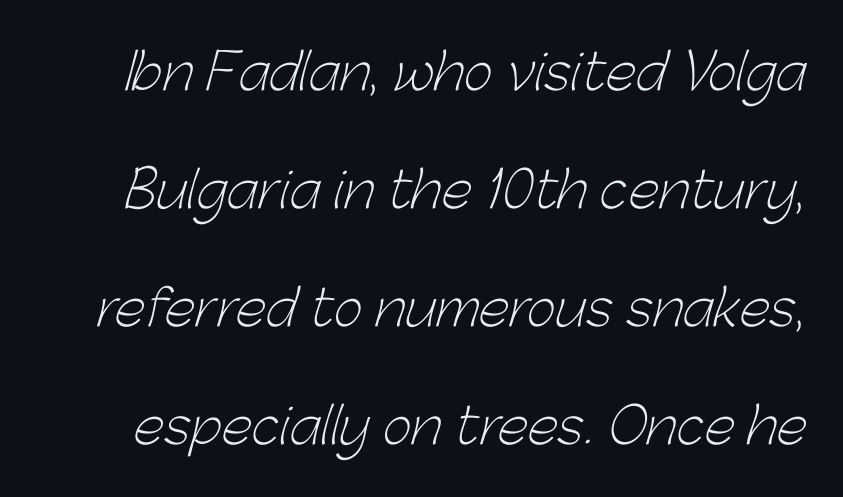
Q: Is the text bold? A: No.
Q: Is the typeface a serif or a sans-serif typeface? A: Sans-serif.
Q: Is the text underlined? A: No.
Q: Is the spacing between letters normal or unusually wide? A: Normal.
Q: Is the spacing between lines tight, normal or loose? A: Loose.
Q: Width (condensed, normal, or wide)? A: Normal.
Q: Stroke contrast? A: Low.
Q: x-height? A: Medium.
Q: Monospaced? A: No.
